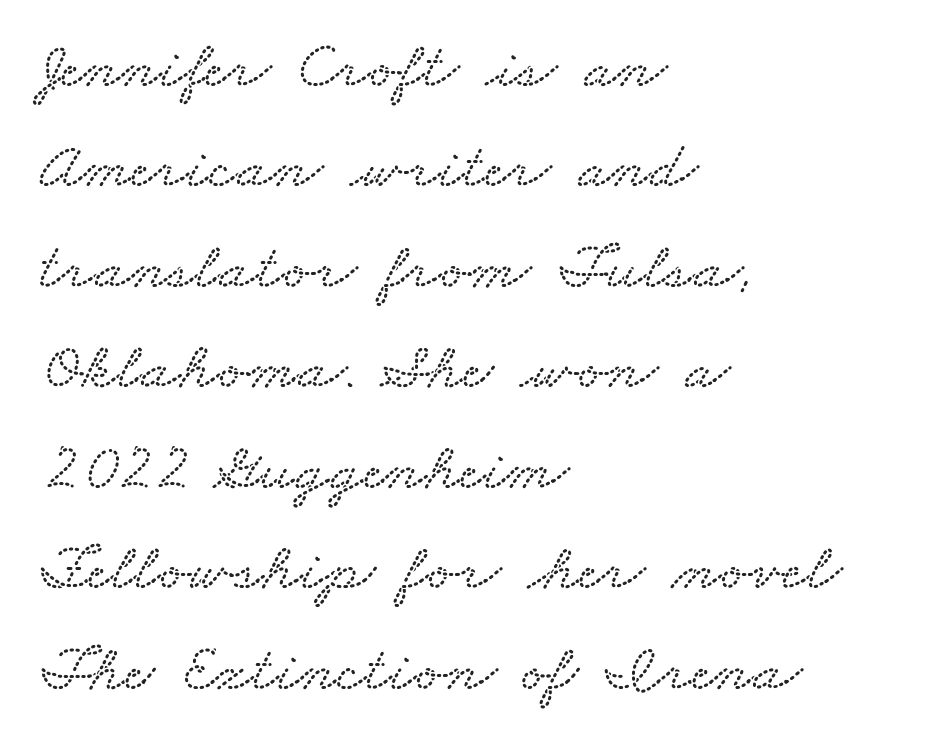
Honestly, there is no underline to notice here at all. One glance says typical: line gaps are just what's usual. A typesetter would call this proportional, since set widths differ per character. Layout note: lines flush left.
